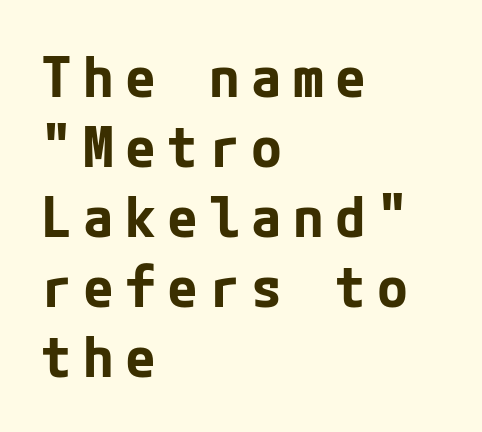
The image shows 56 px bold sans-serif type, upright; set left-aligned, normal line spacing (1.25x), unusually wide letter spacing (+0.2 em), not underlined; low stroke contrast and a medium x-height.
